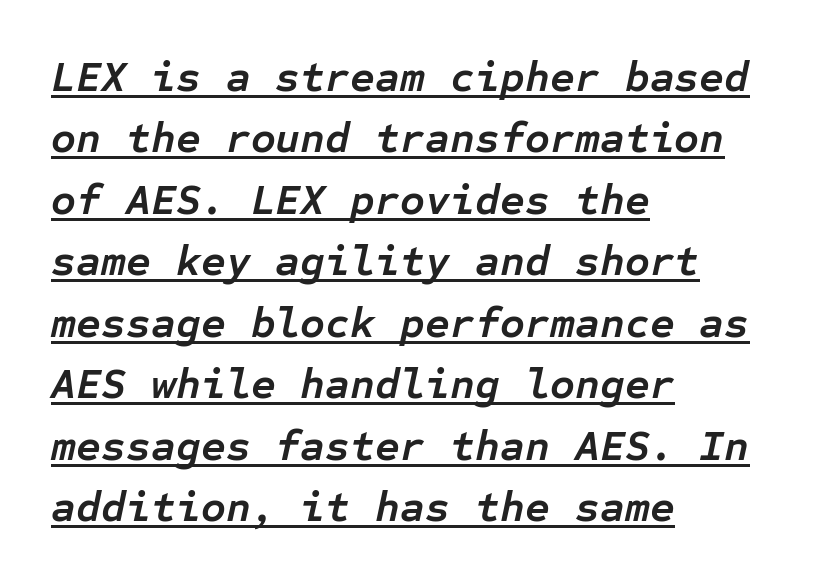
{"italic": "yes", "lean": "right", "slant_degrees": 12, "bold": "yes", "weight": "semibold", "width": "normal", "stroke_contrast": "low", "x_height": "medium", "monospaced": "yes", "underline": "yes", "align": "left", "line_spacing": "normal", "line_spacing_ratio": 1.43, "letter_spacing": "normal", "letter_spacing_em": 0.0, "glyph_px": 43}
